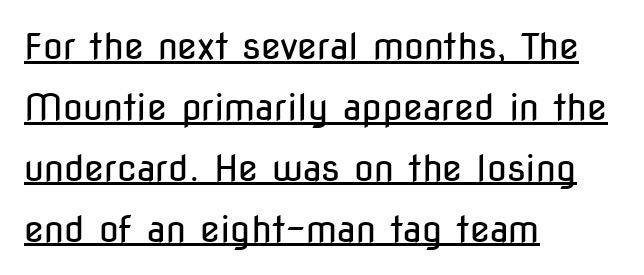
Q: Is the text bold? A: No.
Q: Is the text italic (slanted)? A: No, it is upright.
Q: Is the typeface a serif or a sans-serif typeface? A: Sans-serif.
Q: Is the text underlined? A: Yes.
Q: How is the paragraph aligned? A: Left-aligned.
Q: Is the spacing between letters normal or unusually wide? A: Normal.
Q: Is the spacing between lines tight, normal or loose? A: Normal.
Q: Width (condensed, normal, or wide)? A: Condensed.
Q: Stroke contrast? A: Low.
Q: x-height? A: Medium.
Q: Monospaced? A: No.
